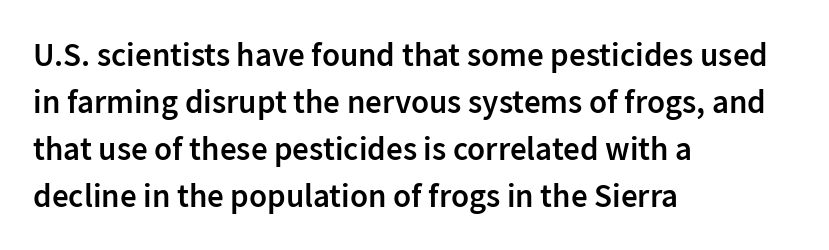
Q: Is the text bold? A: Semi-bold.
Q: Is the text italic (slanted)? A: No, it is upright.
Q: Is the typeface a serif or a sans-serif typeface? A: Sans-serif.
Q: Is the text underlined? A: No.
Q: How is the paragraph aligned? A: Left-aligned.
Q: Is the spacing between letters normal or unusually wide? A: Normal.
Q: Is the spacing between lines tight, normal or loose? A: Normal.
Q: Width (condensed, normal, or wide)? A: Normal.
Q: Stroke contrast? A: Low.
Q: x-height? A: Medium.
Q: Monospaced? A: No.
